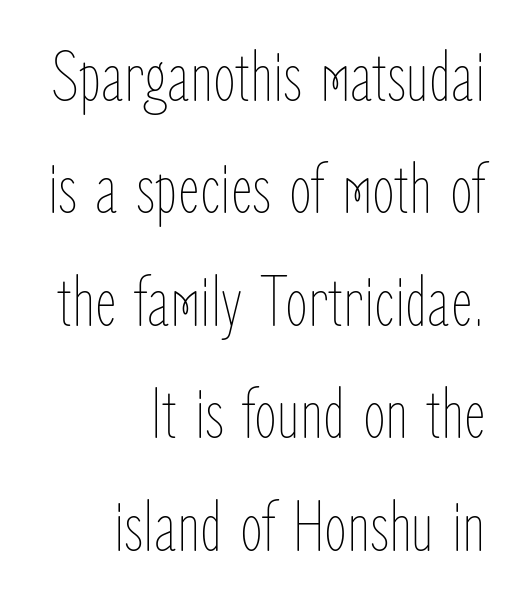
Q: Is the text bold? A: No.
Q: Is the text italic (slanted)? A: No, it is upright.
Q: Is the text underlined? A: No.
Q: How is the paragraph aligned? A: Right-aligned.
Q: Is the spacing between letters normal or unusually wide? A: Normal.
Q: Is the spacing between lines tight, normal or loose? A: Normal.
Q: Width (condensed, normal, or wide)? A: Condensed.
Q: Stroke contrast? A: Low.
Q: x-height? A: Medium.
Q: Monospaced? A: No.
